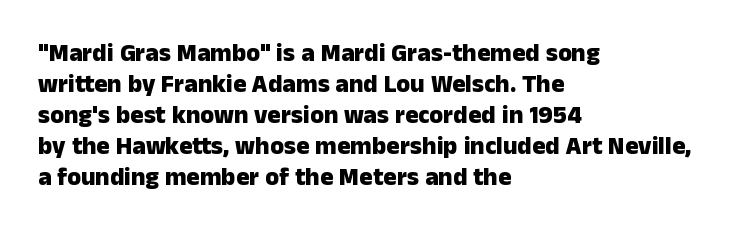
The image shows 25 px bold type, upright; set left-aligned, line spacing 1.24x, normal letter spacing, not underlined.
